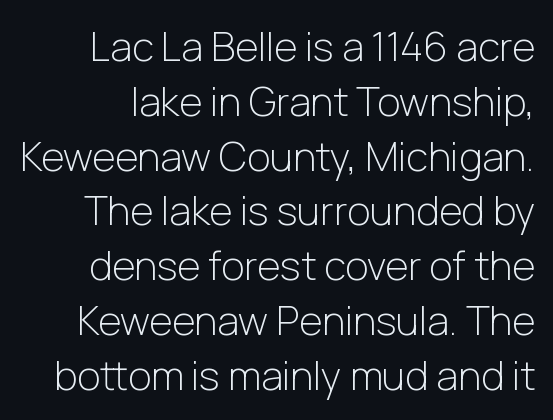
{"serif": "no", "italic": "no", "bold": "no", "weight": "light", "width": "normal", "stroke_contrast": "low", "x_height": "medium", "monospaced": "no", "underline": "no", "line_spacing": "normal", "line_spacing_ratio": 1.37, "letter_spacing": "normal", "letter_spacing_em": 0.0, "glyph_px": 40}
